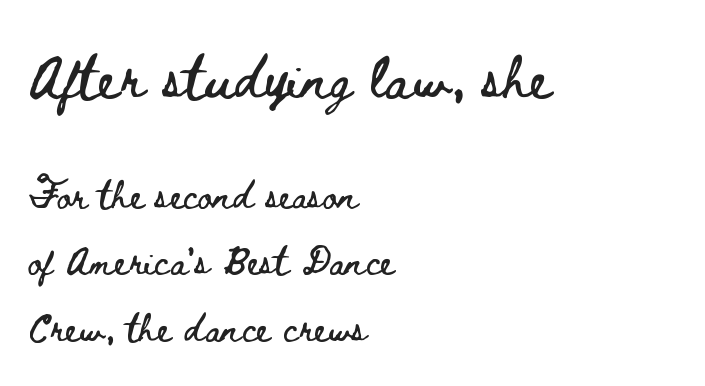
Do the characters align in a grid? No, the font is proportional. Rule under the text: the space is simply empty. Short and long lines alike share a common starting point at left. The rendering keeps characters at their native spacing.
